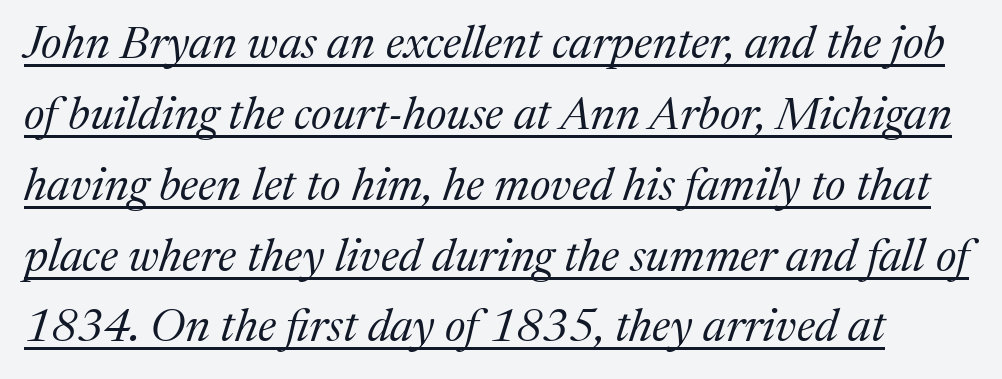
The image shows 46 px regular-weight serif type, italic (leaning right); set normal line spacing (1.54x), normal letter spacing, underlined; medium stroke contrast and a medium x-height.
